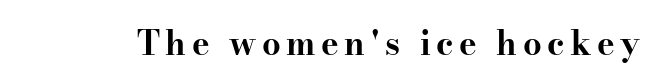
Q: Is the text bold? A: Yes.
Q: Is the text italic (slanted)? A: No, it is upright.
Q: Is the typeface a serif or a sans-serif typeface? A: Serif.
Q: Is the text underlined? A: No.
Q: Width (condensed, normal, or wide)? A: Wide.
Q: Stroke contrast? A: High.
Q: x-height? A: Small.
Q: Monospaced? A: No.
